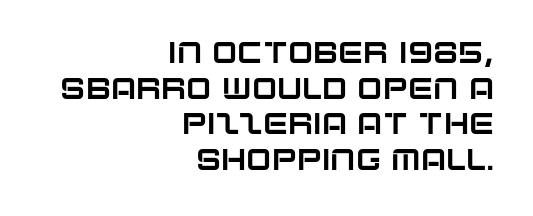
{"serif": "no", "italic": "no", "width": "normal", "stroke_contrast": "low", "x_height": "large", "monospaced": "no", "underline": "no", "align": "right", "line_spacing_ratio": 1.19, "letter_spacing": "normal", "letter_spacing_em": 0.0, "glyph_px": 30}
